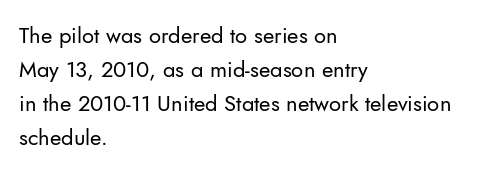
The image shows 22 px text type, upright; set left-aligned, normal line spacing (1.55x), normal letter spacing, not underlined.
